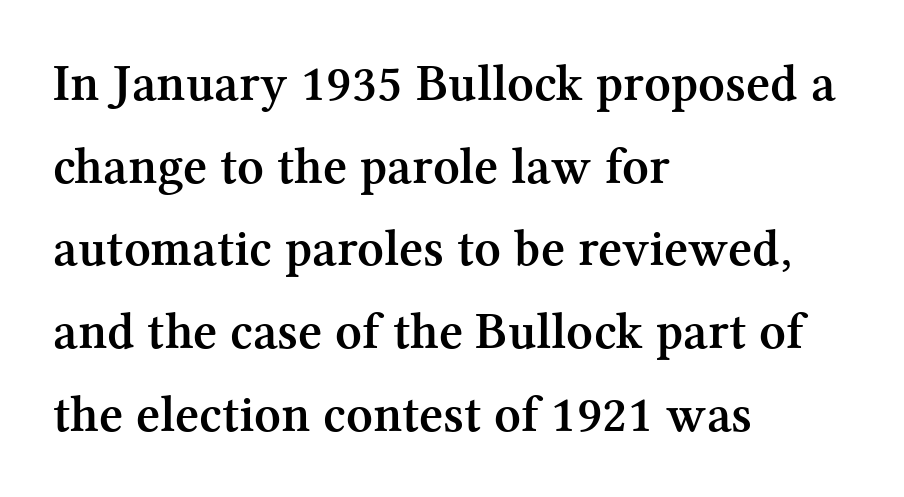
Q: Is the text bold? A: Yes.
Q: Is the text italic (slanted)? A: No, it is upright.
Q: Is the typeface a serif or a sans-serif typeface? A: Serif.
Q: Is the text underlined? A: No.
Q: How is the paragraph aligned? A: Left-aligned.
Q: Is the spacing between letters normal or unusually wide? A: Normal.
Q: Is the spacing between lines tight, normal or loose? A: Normal.
Q: Width (condensed, normal, or wide)? A: Normal.
Q: Stroke contrast? A: Medium.
Q: x-height? A: Medium.
Q: Monospaced? A: No.
